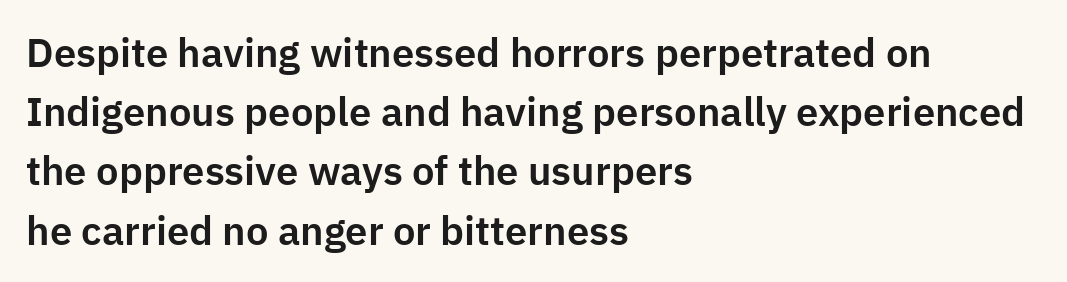
{"serif": "no", "italic": "no", "width": "normal", "stroke_contrast": "low", "x_height": "medium", "monospaced": "no", "underline": "no", "align": "left", "line_spacing": "normal", "line_spacing_ratio": 1.48, "letter_spacing": "normal", "letter_spacing_em": 0.0, "glyph_px": 40}
